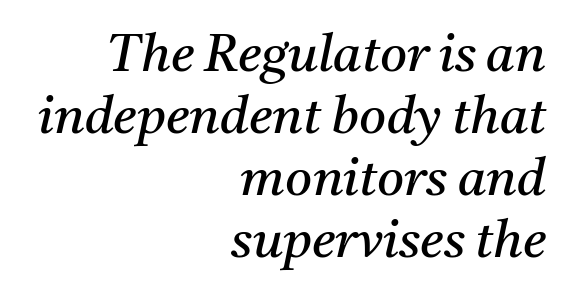
A flush-right, rag-left setting is used for this passage. Weight: regular or lighter. Students, note that the glyphs here touch the page at normal intervals. Glance below the letters and you will spot only blank space. Yep, that's italic — everything's leaning.
